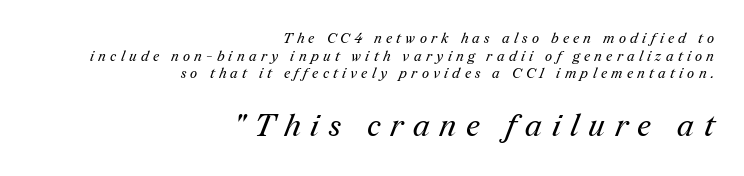
{"serif": "yes", "bold": "no", "weight": "regular", "width": "normal", "stroke_contrast": "medium", "x_height": "medium", "monospaced": "no", "underline": "no", "align": "right", "line_spacing": "normal", "line_spacing_ratio": 1.26, "letter_spacing": "wide", "letter_spacing_em": 0.31, "larger_block": "second", "size_ratio": 2.21, "glyph_px": 31}
